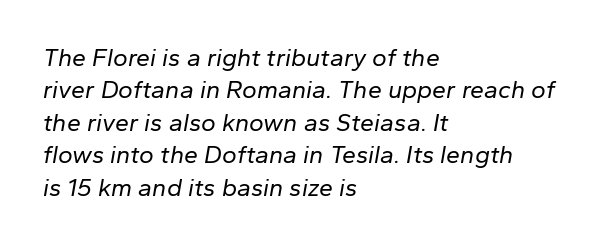
The image shows 25 px text type, italic (leaning right); set left-aligned, normal line spacing (1.3x), normal letter spacing, not underlined.
